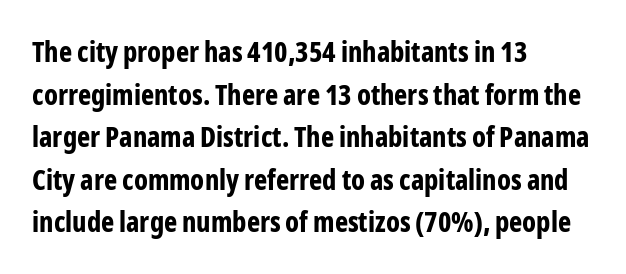
Q: Is the text bold? A: Yes.
Q: Is the text italic (slanted)? A: No, it is upright.
Q: Is the typeface a serif or a sans-serif typeface? A: Sans-serif.
Q: Is the text underlined? A: No.
Q: How is the paragraph aligned? A: Left-aligned.
Q: Is the spacing between letters normal or unusually wide? A: Normal.
Q: Is the spacing between lines tight, normal or loose? A: Normal.
Q: Width (condensed, normal, or wide)? A: Condensed.
Q: Stroke contrast? A: Low.
Q: x-height? A: Medium.
Q: Monospaced? A: No.
